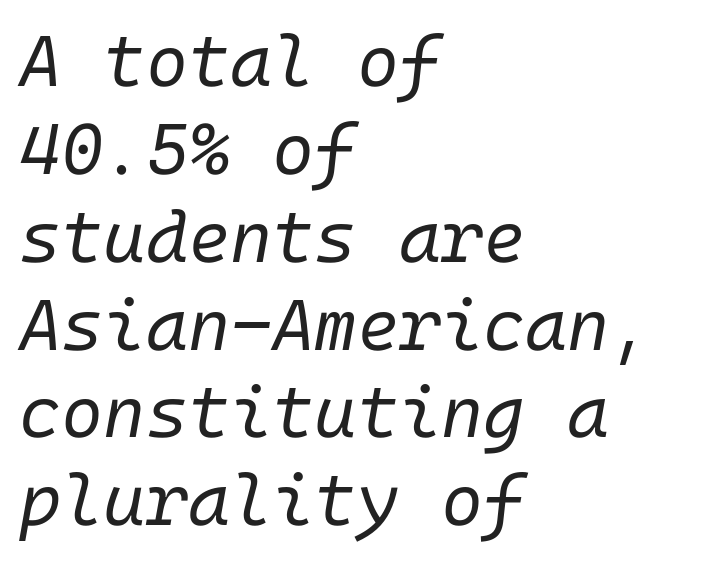
{"italic": "yes", "lean": "right", "slant_degrees": 10, "bold": "no", "weight": "regular", "width": "normal", "stroke_contrast": "low", "x_height": "medium", "underline": "no", "align": "left", "line_spacing_ratio": 1.22, "letter_spacing": "normal", "letter_spacing_em": 0.0, "glyph_px": 72}
